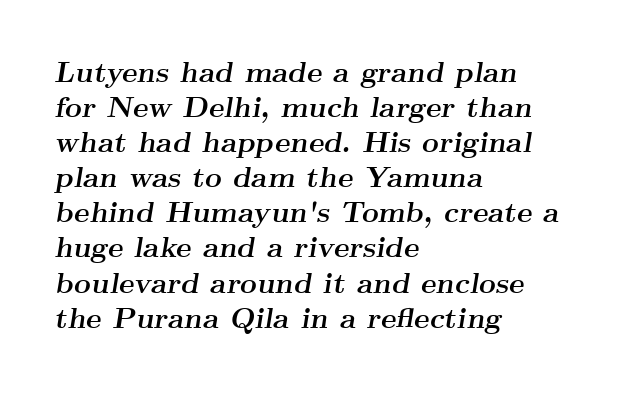
Q: Is the text bold? A: Yes.
Q: Is the text italic (slanted)? A: Yes, it leans right by about 9 degrees.
Q: Is the typeface a serif or a sans-serif typeface? A: Serif.
Q: Is the text underlined? A: No.
Q: How is the paragraph aligned? A: Left-aligned.
Q: Is the spacing between letters normal or unusually wide? A: Normal.
Q: Width (condensed, normal, or wide)? A: Wide.
Q: Stroke contrast? A: Medium.
Q: x-height? A: Small.
Q: Monospaced? A: No.
